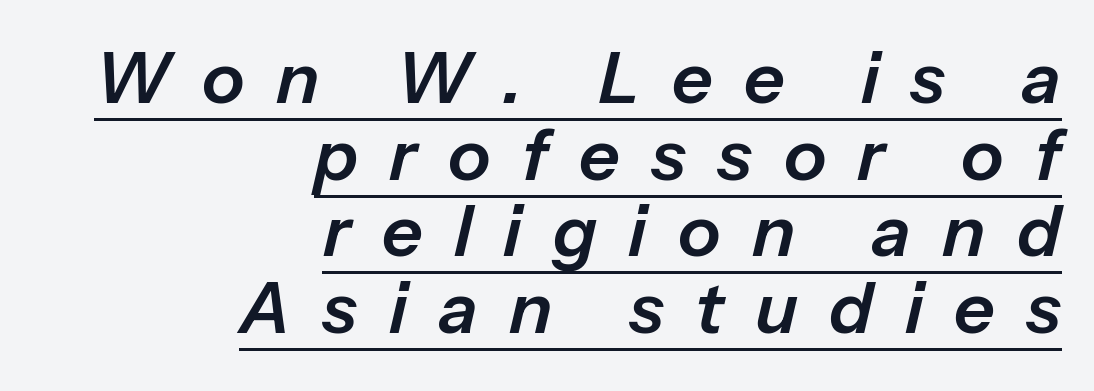
Somebody hit Ctrl+U on this one — the words are underlined. Students, observe: this is what under-led, compact text looks like. The axis of the letterforms is tilted away from vertical. Inter-character spacing is expanded well beyond the font's built-in metrics. In CSS terms this would be text-align: right. Spacing verdict: proportional, widths tailored to each character.
